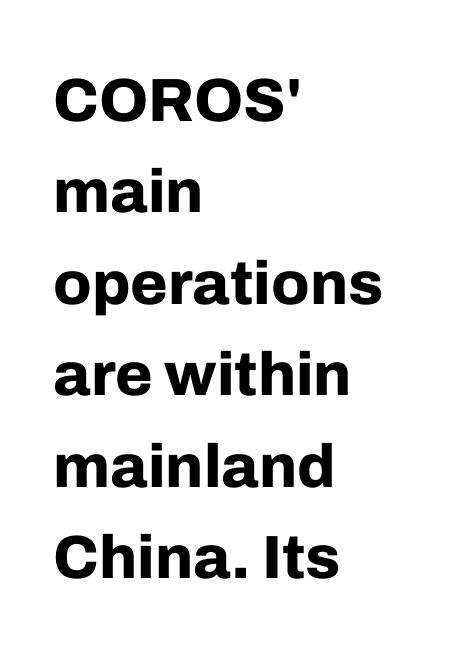
{"serif": "no", "italic": "no", "bold": "yes", "weight": "bold", "width": "normal", "stroke_contrast": "low", "x_height": "medium", "monospaced": "no", "underline": "no", "align": "left", "line_spacing": "normal", "line_spacing_ratio": 1.5, "letter_spacing": "normal", "letter_spacing_em": 0.0, "glyph_px": 61}
